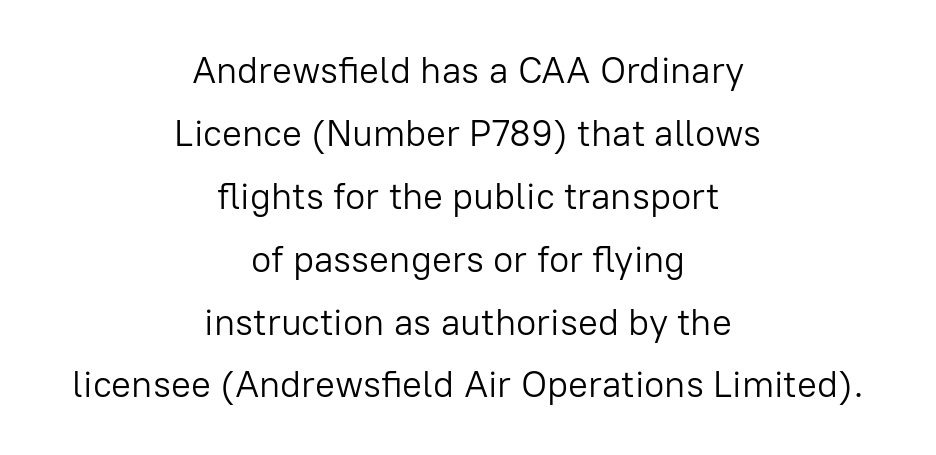
The paragraph has two soft edges and a firm central axis. Between one letter and the next there's only the usual sliver of space. The vertical gap from one line to the next is medium. Stroke mass is kept to a normal reading level or below. Posture: vertical. Spacing verdict: proportional, widths tailored to each character.
